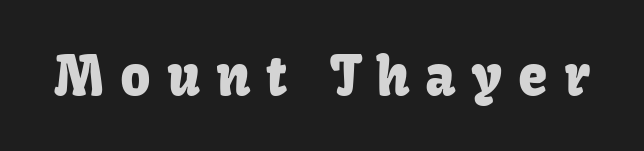
Q: Is the text italic (slanted)? A: No, it is upright.
Q: Is the typeface a serif or a sans-serif typeface? A: Sans-serif.
Q: Is the text underlined? A: No.
Q: Is the spacing between letters normal or unusually wide? A: Unusually wide.
Q: Width (condensed, normal, or wide)? A: Normal.
Q: Stroke contrast? A: Low.
Q: x-height? A: Medium.
Q: Monospaced? A: No.
